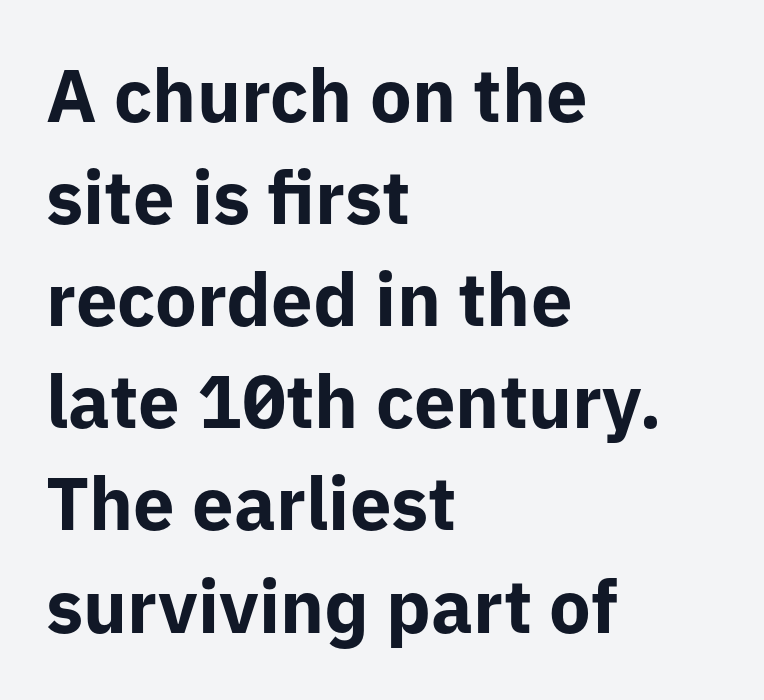
Q: Is the text bold? A: Yes.
Q: Is the text italic (slanted)? A: No, it is upright.
Q: Is the typeface a serif or a sans-serif typeface? A: Sans-serif.
Q: Is the text underlined? A: No.
Q: How is the paragraph aligned? A: Left-aligned.
Q: Is the spacing between letters normal or unusually wide? A: Normal.
Q: Is the spacing between lines tight, normal or loose? A: Normal.
Q: Width (condensed, normal, or wide)? A: Normal.
Q: Stroke contrast? A: Low.
Q: x-height? A: Medium.
Q: Monospaced? A: No.
